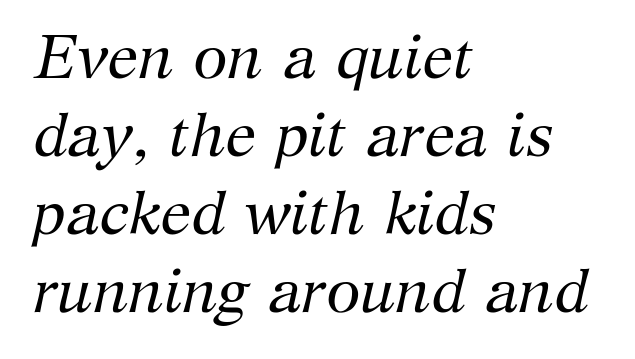
The letters look calm and open, with moderate or lighter stems. Nothing unusual about the tracking: characters are spaced as the font intends. This rendering features lettering with no underline. Letterform terminals end in serifs throughout the passage. The face used here has a pronounced slope to its letters. The paragraph has a hard left edge and a soft right edge.
